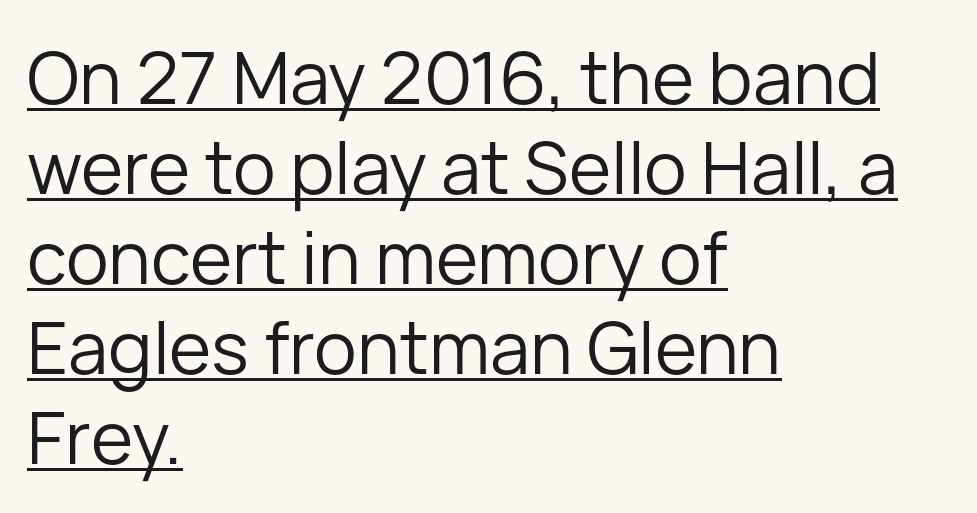
{"serif": "no", "italic": "no", "bold": "no", "weight": "regular", "width": "normal", "stroke_contrast": "low", "x_height": "medium", "monospaced": "no", "underline": "yes", "align": "left", "line_spacing": "normal", "line_spacing_ratio": 1.25, "letter_spacing": "normal", "letter_spacing_em": 0.0, "glyph_px": 72}
